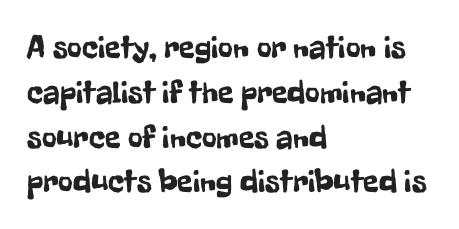
The image shows 32 px condensed sans-serif type, upright; set left-aligned, normal line spacing (1.4x), normal letter spacing, not underlined; low stroke contrast and a medium x-height.
